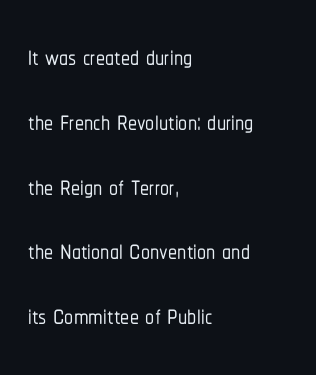
Q: Is the text italic (slanted)? A: No, it is upright.
Q: Is the typeface a serif or a sans-serif typeface? A: Sans-serif.
Q: Is the text underlined? A: No.
Q: How is the paragraph aligned? A: Left-aligned.
Q: Is the spacing between letters normal or unusually wide? A: Normal.
Q: Width (condensed, normal, or wide)? A: Condensed.
Q: Stroke contrast? A: Low.
Q: x-height? A: Medium.
Q: Monospaced? A: No.
